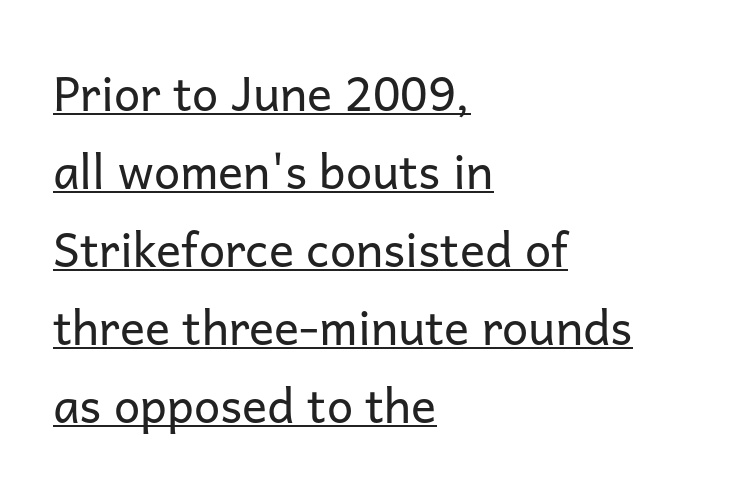
{"serif": "no", "italic": "no", "bold": "no", "weight": "regular", "width": "normal", "stroke_contrast": "low", "x_height": "medium", "monospaced": "no", "underline": "yes", "align": "left", "line_spacing": "normal", "line_spacing_ratio": 1.66, "letter_spacing": "normal", "letter_spacing_em": 0.0, "glyph_px": 47}
